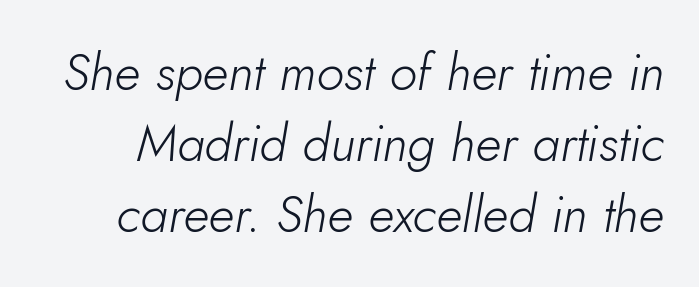
The image shows 51 px light type, italic (leaning right); set normal line spacing (1.39x), normal letter spacing, not underlined; low stroke contrast and a small x-height.
